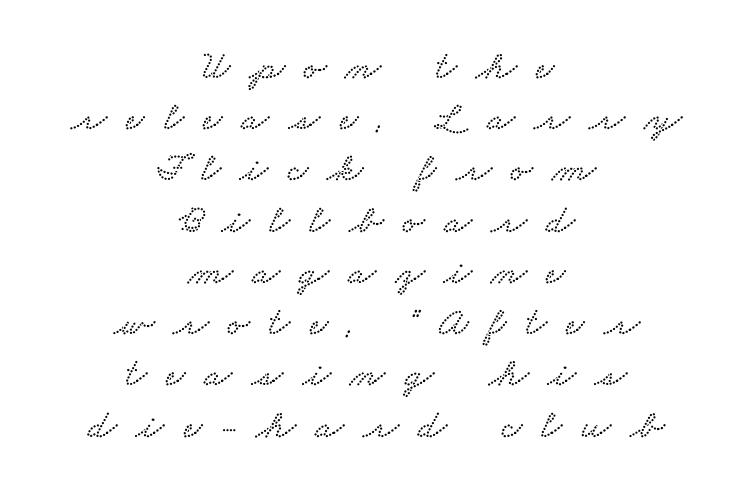
{"serif": "yes", "width": "wide", "stroke_contrast": "low", "x_height": "small", "monospaced": "no", "underline": "no", "align": "center", "line_spacing": "normal", "line_spacing_ratio": 1.25, "letter_spacing": "wide", "letter_spacing_em": 0.47, "glyph_px": 41}
